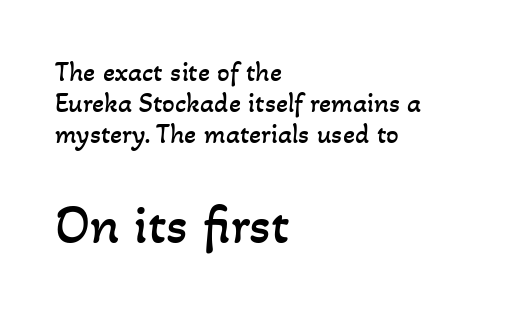
{"bold": "no", "weight": "regular", "width": "normal", "stroke_contrast": "low", "x_height": "small", "monospaced": "no", "underline": "no", "align": "left", "line_spacing": "tight", "line_spacing_ratio": 1.1, "letter_spacing": "normal", "letter_spacing_em": 0.0, "larger_block": "second", "size_ratio": 1.96, "glyph_px": 55}
